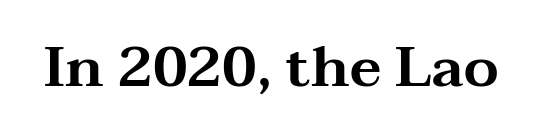
The image shows 56 px wide serif type, upright; set normal letter spacing, not underlined; medium stroke contrast and a medium x-height.
